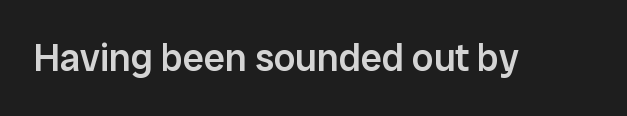
Q: Is the text bold? A: Semi-bold.
Q: Is the text italic (slanted)? A: No, it is upright.
Q: Is the typeface a serif or a sans-serif typeface? A: Sans-serif.
Q: Is the text underlined? A: No.
Q: Is the spacing between letters normal or unusually wide? A: Normal.
Q: Width (condensed, normal, or wide)? A: Normal.
Q: Stroke contrast? A: Low.
Q: x-height? A: Medium.
Q: Monospaced? A: No.
